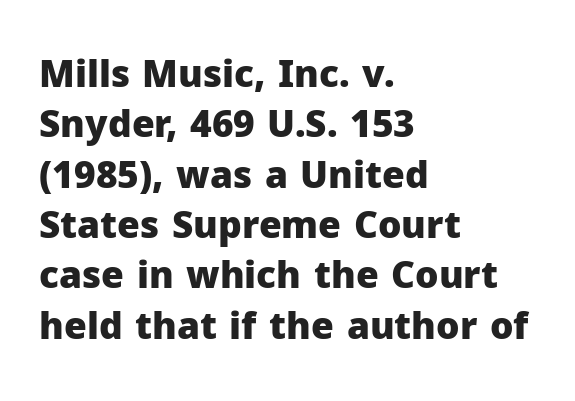
{"serif": "no", "italic": "no", "bold": "yes", "weight": "heavy", "width": "normal", "stroke_contrast": "low", "x_height": "medium", "monospaced": "no", "underline": "no", "align": "left", "line_spacing": "normal", "line_spacing_ratio": 1.36, "letter_spacing": "normal", "letter_spacing_em": 0.0, "glyph_px": 37}
